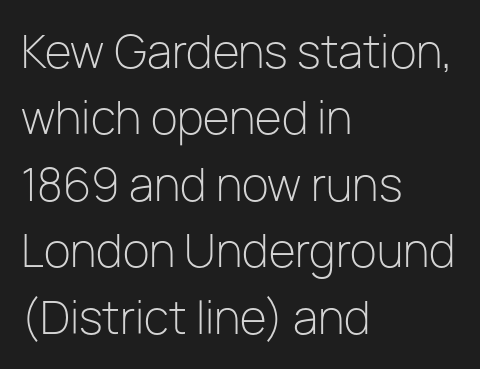
Q: Is the text bold? A: No.
Q: Is the text italic (slanted)? A: No, it is upright.
Q: Is the typeface a serif or a sans-serif typeface? A: Sans-serif.
Q: Is the text underlined? A: No.
Q: How is the paragraph aligned? A: Left-aligned.
Q: Is the spacing between letters normal or unusually wide? A: Normal.
Q: Is the spacing between lines tight, normal or loose? A: Normal.
Q: Width (condensed, normal, or wide)? A: Normal.
Q: Stroke contrast? A: Low.
Q: x-height? A: Medium.
Q: Monospaced? A: No.
